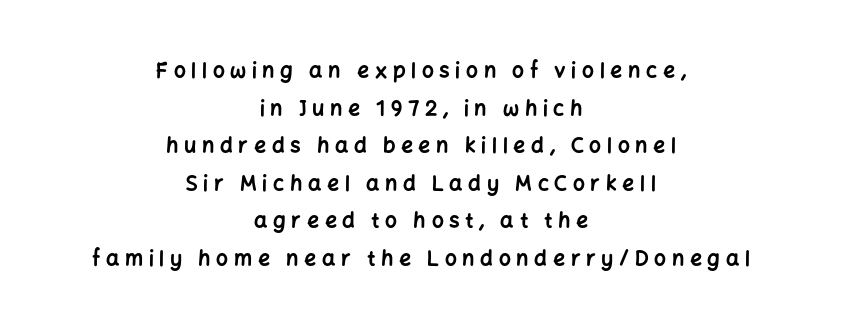
{"italic": "no", "bold": "yes", "underline": "no", "align": "center", "line_spacing_ratio": 1.79, "letter_spacing": "wide", "letter_spacing_em": 0.27, "glyph_px": 21}
